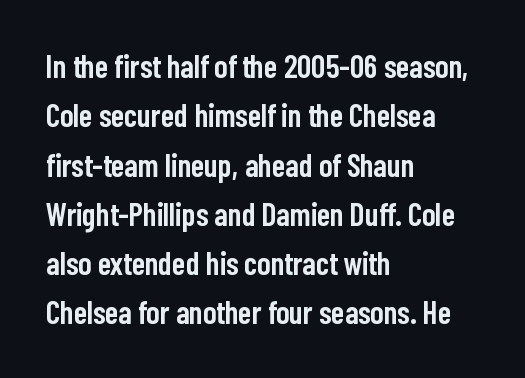
{"serif": "no", "italic": "no", "bold": "semi", "weight": "semibold", "width": "condensed", "stroke_contrast": "low", "x_height": "medium", "monospaced": "no", "underline": "no", "align": "left", "line_spacing": "normal", "line_spacing_ratio": 1.54, "letter_spacing": "normal", "letter_spacing_em": 0.0, "glyph_px": 32}
